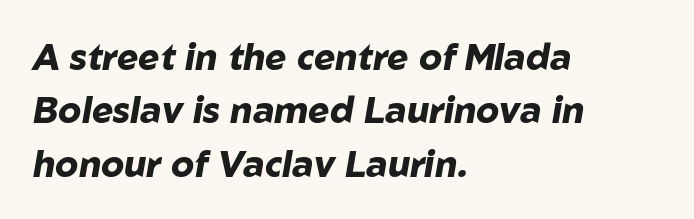
The image shows 36 px heavy type, italic (leaning right); set left-aligned, normal line spacing (1.48x), normal letter spacing, not underlined; low stroke contrast and a medium x-height.
